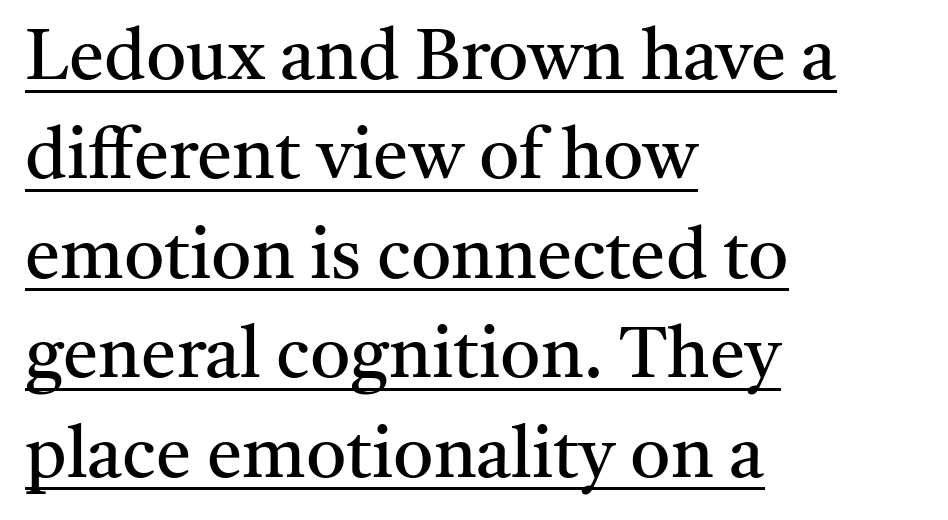
{"serif": "yes", "italic": "no", "bold": "no", "weight": "regular", "width": "normal", "stroke_contrast": "medium", "x_height": "medium", "monospaced": "no", "underline": "yes", "align": "left", "line_spacing": "normal", "line_spacing_ratio": 1.4, "letter_spacing": "normal", "letter_spacing_em": 0.0, "glyph_px": 71}
